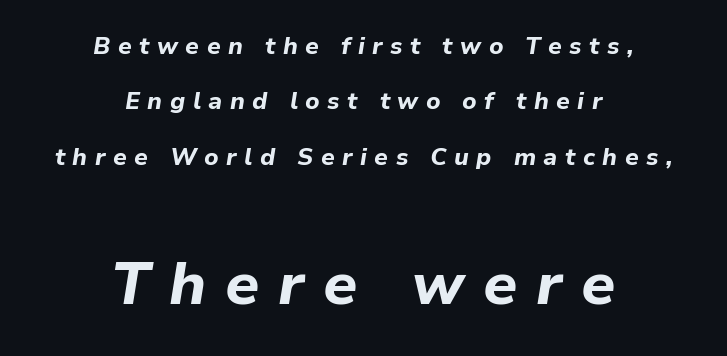
Each letter keeps its own natural width here, so spacing adapts to shape. This layout puts the modest block above and the oversized block below. The typography opts for an oblique posture over an upright one. The rendering inserts visible extra space after every character.
